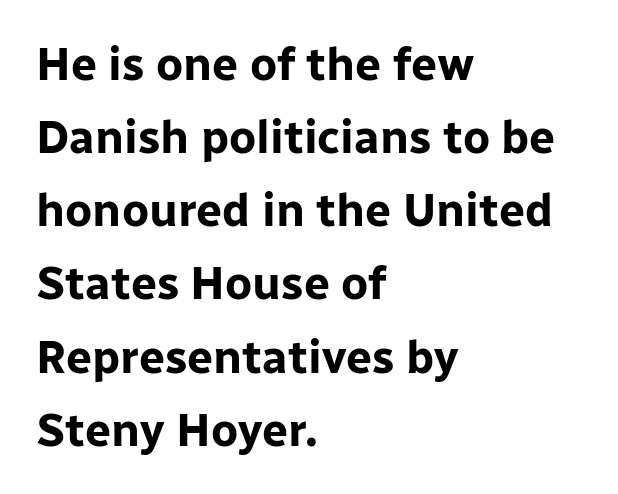
Bare-footed words on every line. The letters sit at their default tracking, neither squeezed nor spread. Typographically, this falls in the sans-serif category. The passage shown stacks its lines at a standard gap. The rendering uses natural spacing where letterforms have individual widths.
